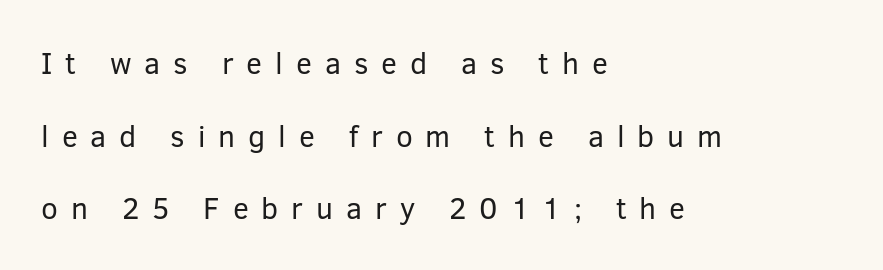
{"serif": "no", "italic": "no", "bold": "no", "weight": "regular", "width": "normal", "stroke_contrast": "low", "x_height": "medium", "monospaced": "no", "underline": "no", "align": "left", "line_spacing": "loose", "line_spacing_ratio": 2.42, "letter_spacing": "wide", "letter_spacing_em": 0.43, "glyph_px": 30}
